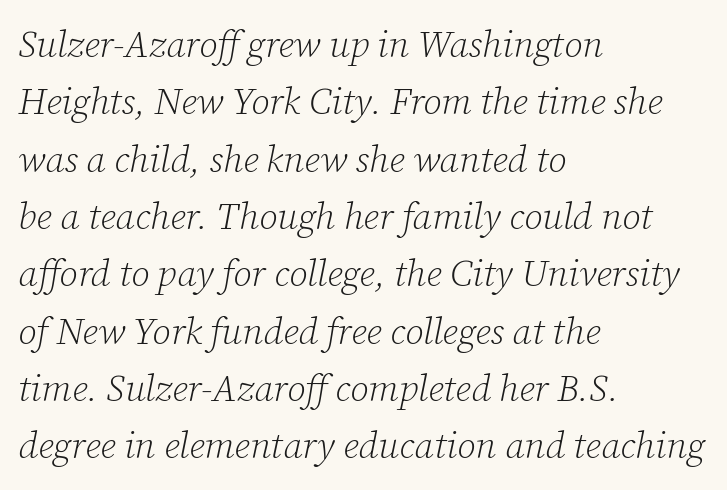
Plain, unruled lines of type. Are there feet on the stems? There are — it's a serif. These lines sit exactly where default settings would place them. Is this a heavy cut? Hardly; it is regular or lighter. Yep, that's italic — everything's leaning.
